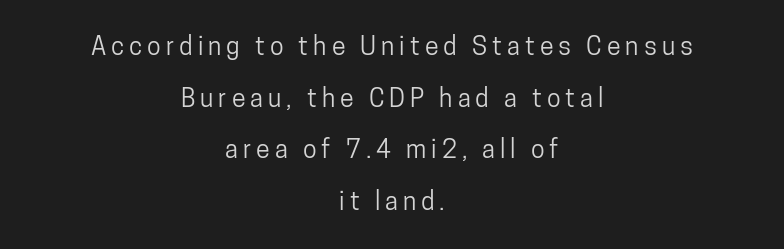
Q: Is the text italic (slanted)? A: No, it is upright.
Q: Is the text underlined? A: No.
Q: How is the paragraph aligned? A: Centered.
Q: Is the spacing between letters normal or unusually wide? A: Unusually wide.
Q: Is the spacing between lines tight, normal or loose? A: Loose.
